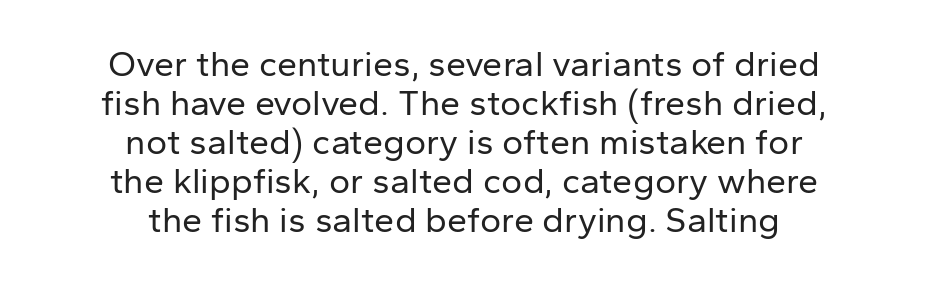
{"serif": "no", "italic": "no", "bold": "no", "weight": "regular", "width": "normal", "stroke_contrast": "low", "x_height": "medium", "monospaced": "no", "underline": "no", "align": "center", "line_spacing": "tight", "line_spacing_ratio": 1.08, "letter_spacing": "normal", "letter_spacing_em": 0.0, "glyph_px": 36}
